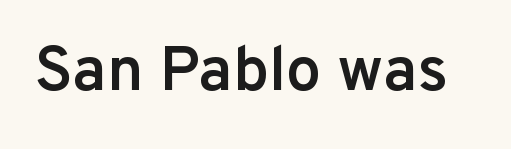
Q: Is the text bold? A: Semi-bold.
Q: Is the text italic (slanted)? A: No, it is upright.
Q: Is the typeface a serif or a sans-serif typeface? A: Sans-serif.
Q: Is the text underlined? A: No.
Q: Is the spacing between letters normal or unusually wide? A: Normal.
Q: Width (condensed, normal, or wide)? A: Normal.
Q: Stroke contrast? A: Low.
Q: x-height? A: Medium.
Q: Monospaced? A: No.
